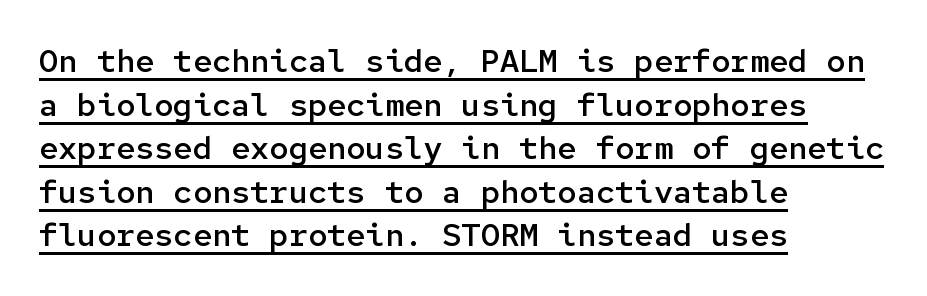
Q: Is the text bold? A: Semi-bold.
Q: Is the text italic (slanted)? A: No, it is upright.
Q: Is the typeface a serif or a sans-serif typeface? A: Sans-serif.
Q: Is the text underlined? A: Yes.
Q: How is the paragraph aligned? A: Left-aligned.
Q: Is the spacing between letters normal or unusually wide? A: Normal.
Q: Is the spacing between lines tight, normal or loose? A: Normal.
Q: Width (condensed, normal, or wide)? A: Normal.
Q: Stroke contrast? A: Low.
Q: x-height? A: Medium.
Q: Monospaced? A: Yes.
